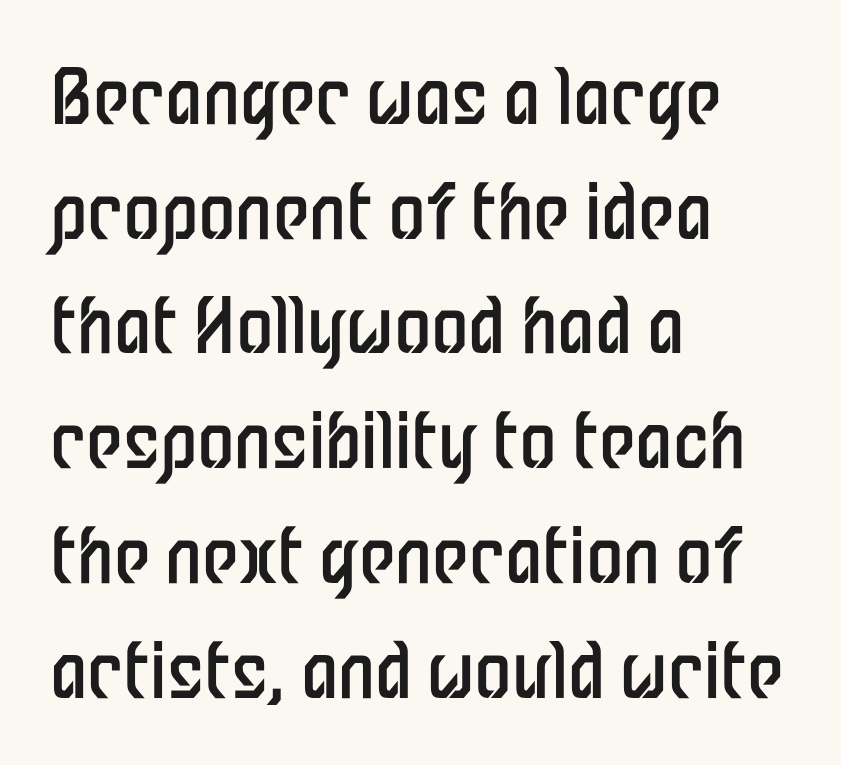
Q: Is the text bold? A: No.
Q: Is the text italic (slanted)? A: No, it is upright.
Q: Is the typeface a serif or a sans-serif typeface? A: Sans-serif.
Q: Is the text underlined? A: No.
Q: How is the paragraph aligned? A: Left-aligned.
Q: Is the spacing between letters normal or unusually wide? A: Normal.
Q: Is the spacing between lines tight, normal or loose? A: Normal.
Q: Width (condensed, normal, or wide)? A: Condensed.
Q: Stroke contrast? A: Low.
Q: x-height? A: Medium.
Q: Monospaced? A: No.
